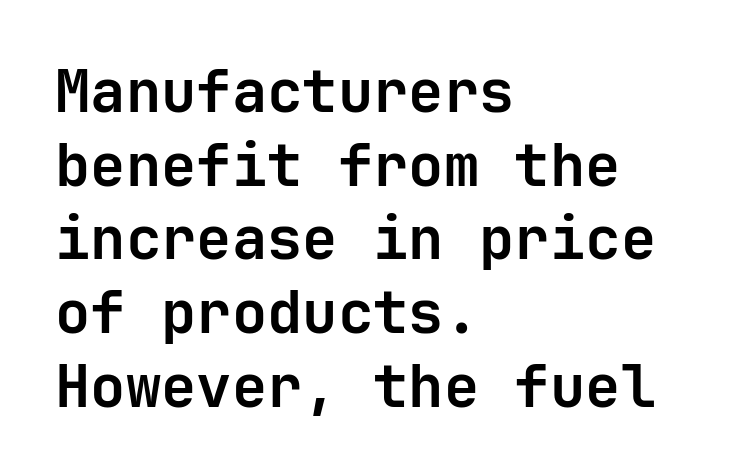
The image shows 59 px semibold sans-serif type, upright; set left-aligned, normal line spacing (1.25x), normal letter spacing, not underlined; low stroke contrast and a medium x-height.
